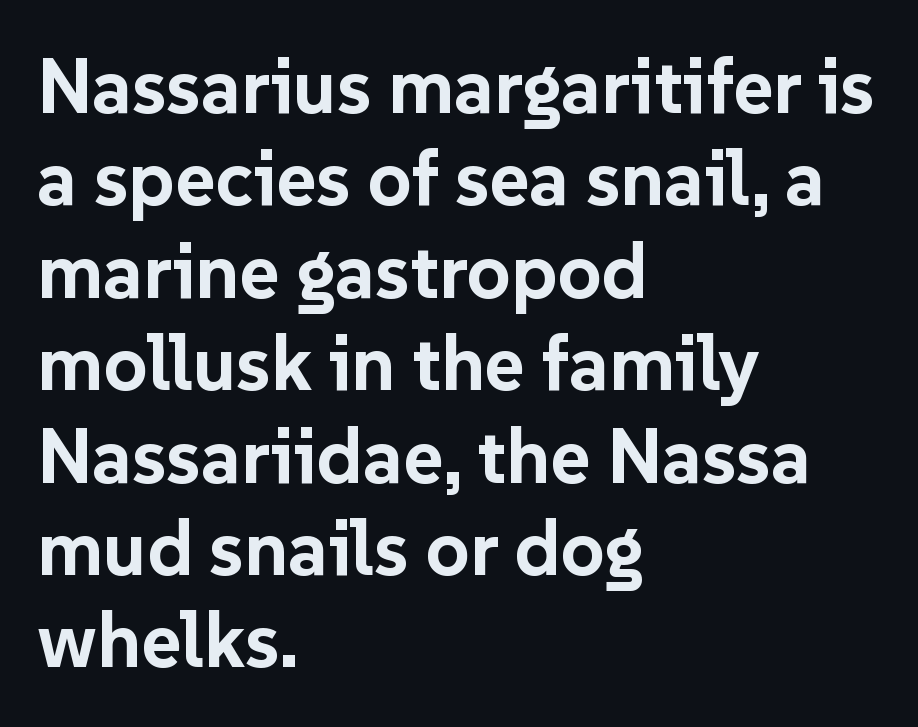
The image shows 77 px bold sans-serif type, upright; set left-aligned, line spacing 1.2x, normal letter spacing, not underlined; low stroke contrast and a medium x-height.
